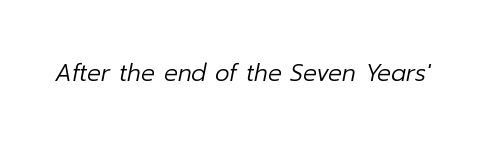
{"italic": "yes", "lean": "right", "slant_degrees": 12, "bold": "no", "underline": "no", "letter_spacing": "normal", "letter_spacing_em": 0.0, "glyph_px": 23}
